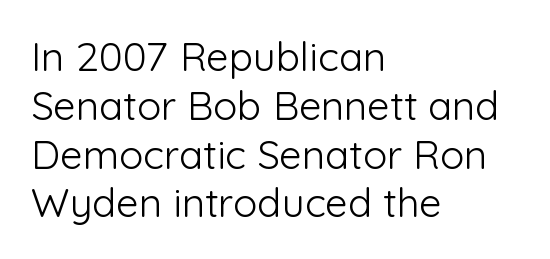
{"serif": "no", "italic": "no", "bold": "no", "weight": "light", "width": "normal", "stroke_contrast": "low", "x_height": "medium", "monospaced": "no", "underline": "no", "align": "left", "line_spacing_ratio": 1.22, "letter_spacing": "normal", "letter_spacing_em": 0.0, "glyph_px": 40}
